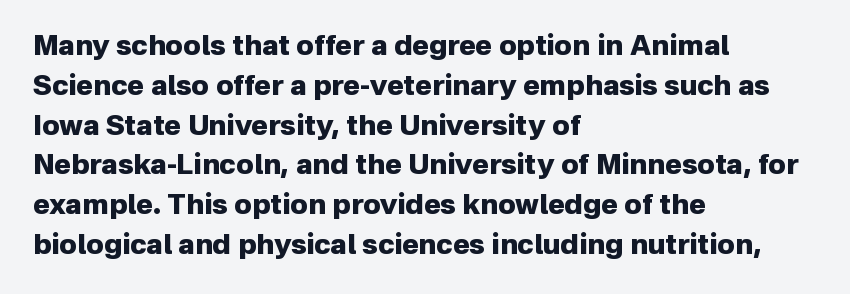
{"serif": "no", "italic": "no", "bold": "yes", "weight": "heavy", "width": "normal", "stroke_contrast": "low", "x_height": "medium", "monospaced": "no", "underline": "no", "align": "left", "line_spacing": "normal", "line_spacing_ratio": 1.42, "letter_spacing": "normal", "letter_spacing_em": 0.0, "glyph_px": 28}
